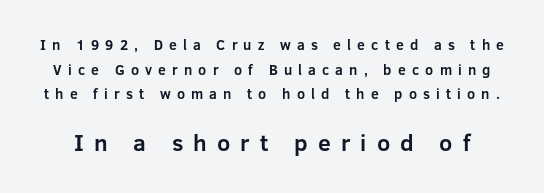
Q: Is the text bold? A: Yes.
Q: Is the text italic (slanted)? A: No, it is upright.
Q: Is the text underlined? A: No.
Q: Is the spacing between letters normal or unusually wide? A: Unusually wide.
Q: Which block of text is set in a larger size, the first (top) or the second (bottom)? A: The second (bottom) one.
